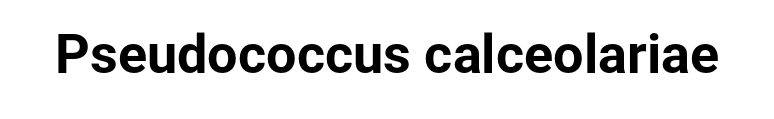
Stroke terminals: plain, sans-serif. Designer's note — italics off, roman on. Each letter keeps its own natural width here, so spacing adapts to shape. No word sits above an underline.
